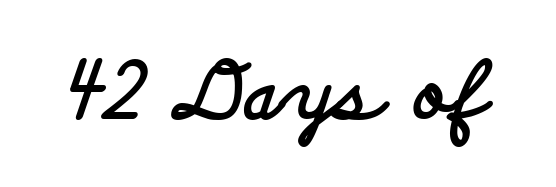
The image shows 78 px bold, wide sans-serif type; set normal letter spacing, not underlined; low stroke contrast and a small x-height.
